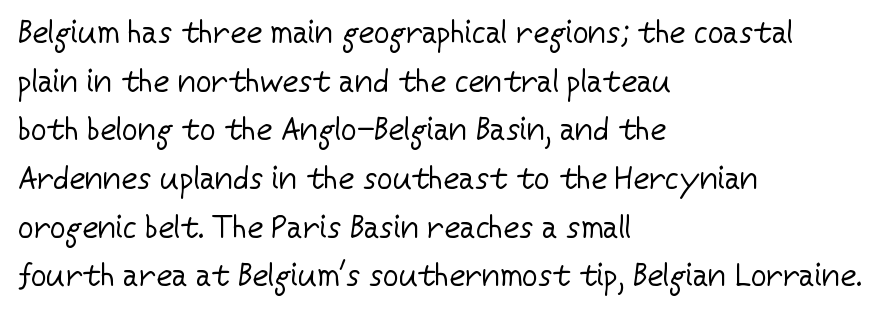
The image shows 31 px regular-weight sans-serif type, upright; set left-aligned, normal line spacing (1.57x), normal letter spacing, not underlined; low stroke contrast and a medium x-height.
